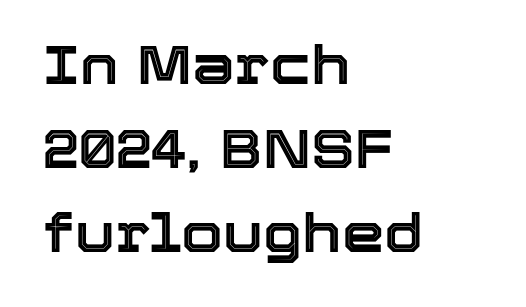
The image shows 54 px text type, upright; set left-aligned, normal line spacing (1.56x), normal letter spacing, not underlined; a medium x-height.
